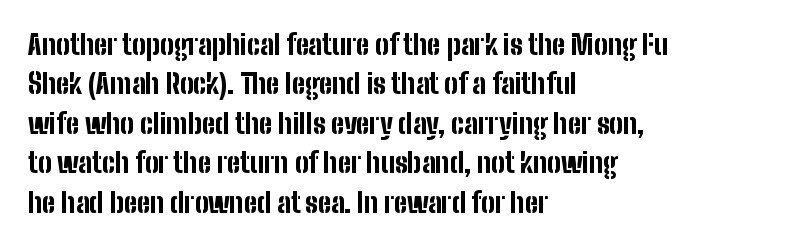
The line texture is even and compact thanks to regular tracking. Notice how the passage keeps a crisp vertical edge on the left only. Rendered with straight, roman letterforms. A bare baseline throughout the passage. One glance says typical: line gaps are just what's usual.
